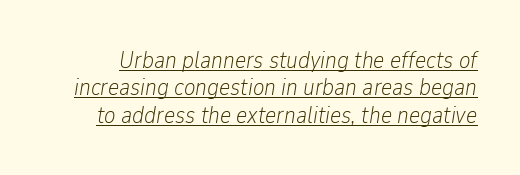
The space between consecutive lines is stingy. Caption: face not bold, strokes unweighted. Compared with ordinary roman type, these characters are visibly tilted. Notice how a bar underscores the lettering throughout. This rendering leaves character spacing at its baseline value.
